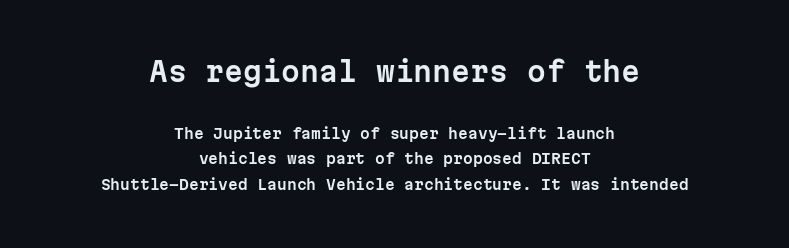
Q: Is the text italic (slanted)? A: No, it is upright.
Q: Is the text underlined? A: No.
Q: How is the paragraph aligned? A: Centered.
Q: Is the spacing between letters normal or unusually wide? A: Normal.
Q: Which block of text is set in a larger size, the first (top) or the second (bottom)? A: The first (top) one.
